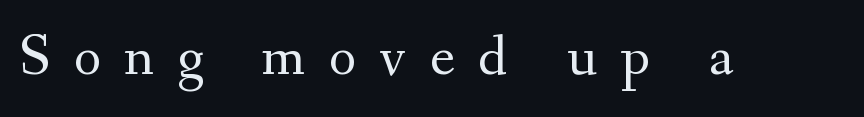
The image shows 59 px regular-weight serif type, upright; set unusually wide letter spacing (+0.4 em), not underlined; medium stroke contrast and a small x-height.
